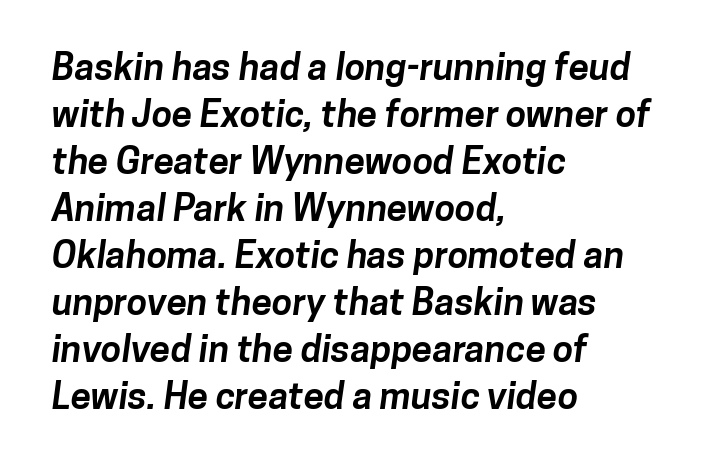
{"serif": "no", "bold": "yes", "weight": "bold", "width": "normal", "stroke_contrast": "low", "x_height": "medium", "monospaced": "no", "underline": "no", "align": "left", "line_spacing": "normal", "line_spacing_ratio": 1.27, "letter_spacing": "normal", "letter_spacing_em": 0.0, "glyph_px": 37}
